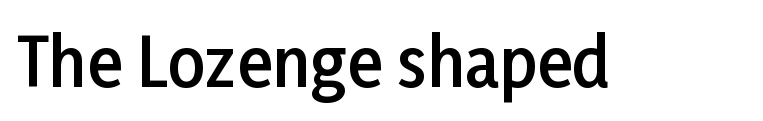
{"serif": "no", "italic": "no", "bold": "semi", "weight": "semibold", "width": "normal", "stroke_contrast": "low", "x_height": "medium", "monospaced": "no", "underline": "no", "letter_spacing": "normal", "letter_spacing_em": 0.0, "glyph_px": 66}
